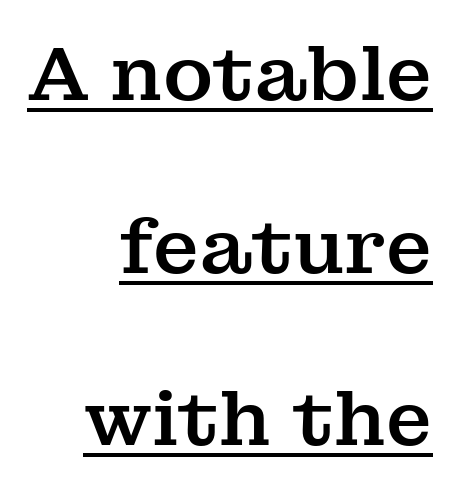
{"serif": "yes", "italic": "no", "width": "normal", "stroke_contrast": "medium", "x_height": "medium", "monospaced": "no", "underline": "yes", "align": "right", "line_spacing": "loose", "line_spacing_ratio": 2.27, "letter_spacing": "normal", "letter_spacing_em": 0.0, "glyph_px": 76}
